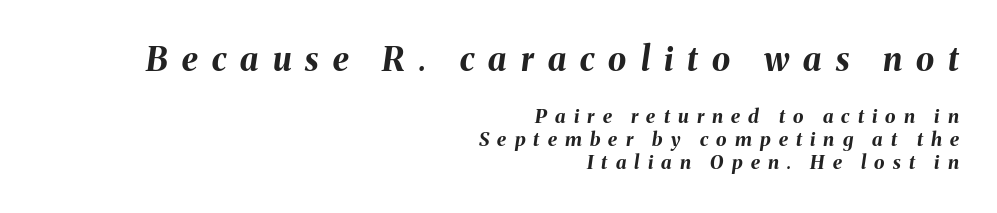
{"italic": "yes", "lean": "right", "slant_degrees": 8, "bold": "yes", "weight": "bold", "width": "normal", "stroke_contrast": "medium", "x_height": "medium", "monospaced": "no", "underline": "no", "align": "right", "line_spacing_ratio": 1.2, "letter_spacing": "wide", "letter_spacing_em": 0.43, "larger_block": "first", "size_ratio": 1.74, "glyph_px": 33}
